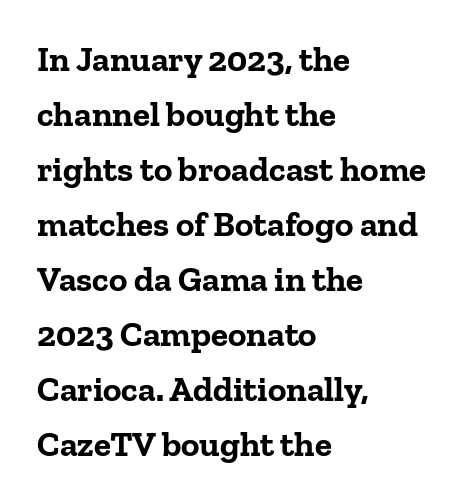
{"serif": "yes", "italic": "no", "bold": "yes", "weight": "bold", "width": "normal", "stroke_contrast": "low", "x_height": "medium", "monospaced": "no", "underline": "no", "align": "left", "line_spacing": "normal", "line_spacing_ratio": 1.57, "letter_spacing": "normal", "letter_spacing_em": 0.0, "glyph_px": 35}
